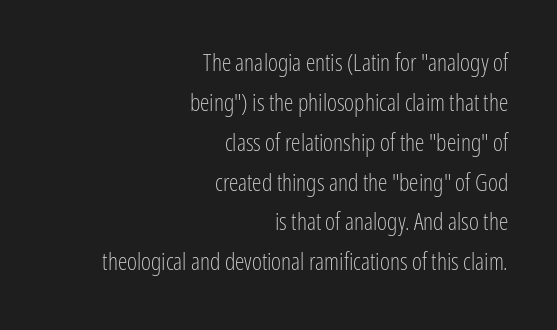
Only glyphs here, with clear space below each row. Compared with typical body copy, the letter spacing here is the same. Posture: straight, roman, zero tilt. Weight: regular or lighter. The paragraph shown leans on its right margin.
